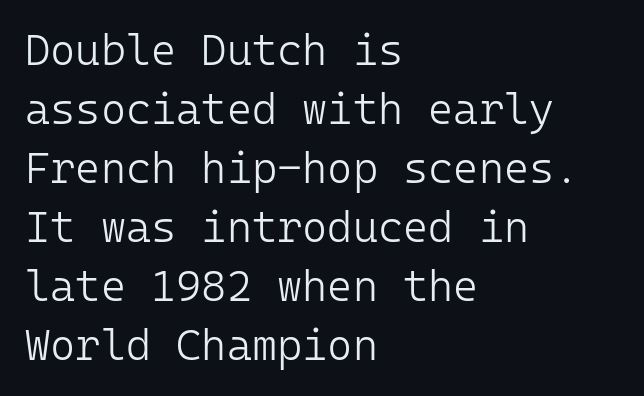
No letter is thick-stroked: the sample isn't bold. Nothing unusual about the tracking: characters are spaced as the font intends. Unmarked baselines from the first word to the last. A normal amount of white space separates one row of letters from the next. The lettering holds an erect, upright posture throughout.
